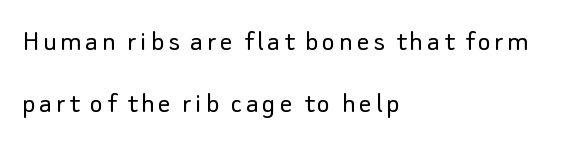
{"serif": "no", "italic": "no", "bold": "no", "weight": "light", "width": "normal", "stroke_contrast": "low", "x_height": "small", "monospaced": "no", "underline": "no", "align": "left", "line_spacing": "loose", "line_spacing_ratio": 1.99, "glyph_px": 31}
